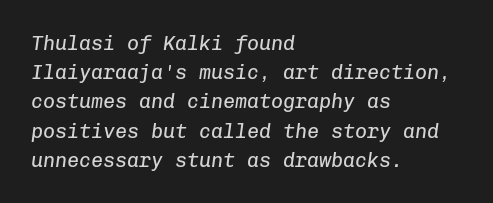
{"italic": "yes", "lean": "right", "slant_degrees": 8, "bold": "no", "underline": "no", "align": "left", "line_spacing": "normal", "line_spacing_ratio": 1.46, "letter_spacing": "normal", "letter_spacing_em": 0.0, "glyph_px": 20}
